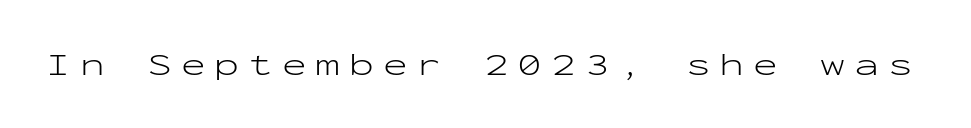
Q: Is the text bold? A: No.
Q: Is the text italic (slanted)? A: No, it is upright.
Q: Is the typeface a serif or a sans-serif typeface? A: Sans-serif.
Q: Is the text underlined? A: No.
Q: Is the spacing between letters normal or unusually wide? A: Unusually wide.
Q: Width (condensed, normal, or wide)? A: Wide.
Q: Stroke contrast? A: Low.
Q: x-height? A: Medium.
Q: Monospaced? A: Yes.
